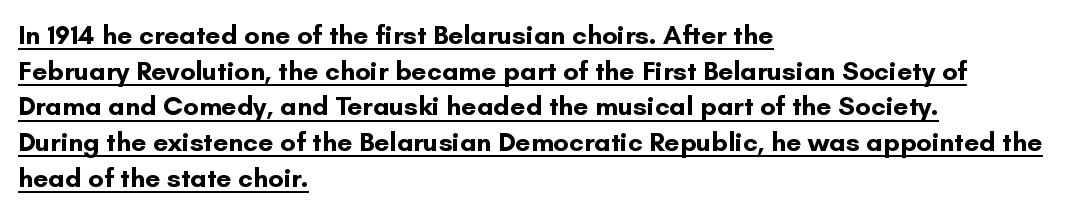
The image shows 27 px bold type, upright; set left-aligned, normal line spacing (1.32x), normal letter spacing, underlined.
